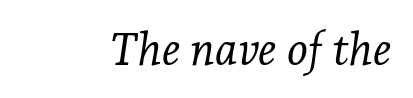
The foot of each line stays bare and open. What kind of face is this? One with serifs. The rendering applies a slant to the glyphs. Stroke thickness stays within the range of a standard reading face or lighter. Think of a printed novel: that variable character pitch is what you see here.
